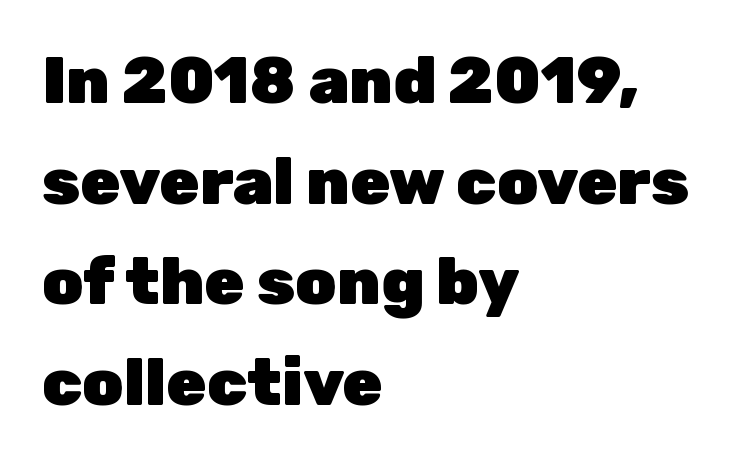
The letters carry no serifs — their stems end cleanly without finishing strokes. Quick note: not italic, upright. The typesetting leans heavy: a genuine bold. The lines are quadded left. Looks like regular typesetting: each glyph gets only the width it needs. The baseline area is clear.
